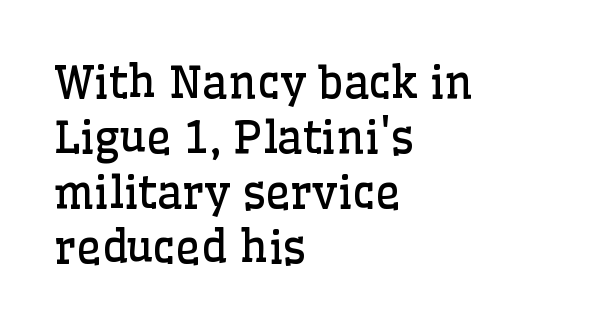
{"serif": "yes", "italic": "no", "bold": "no", "weight": "regular", "width": "normal", "stroke_contrast": "low", "x_height": "medium", "monospaced": "no", "underline": "no", "align": "left", "line_spacing": "normal", "line_spacing_ratio": 1.25, "letter_spacing": "normal", "letter_spacing_em": 0.0, "glyph_px": 44}
